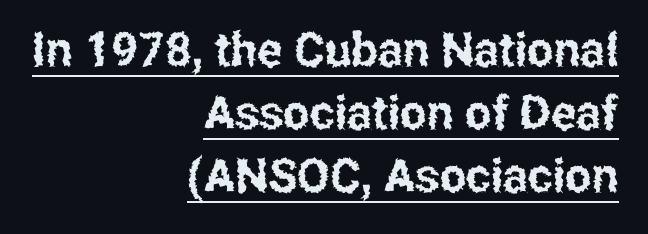
The string is rendered with underlining switched on. Whoever set this chose a conventional vertical rhythm. Proportional: the letters do not fall into vertical columns. Font category for this specimen: sans-serif.
